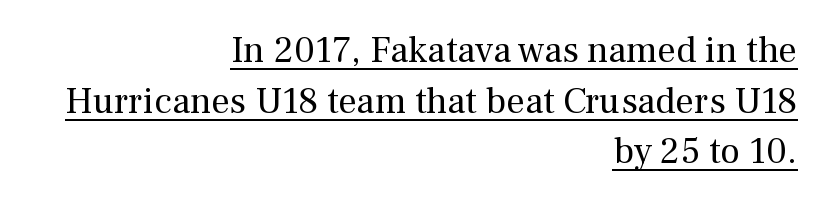
Q: Is the text bold? A: No.
Q: Is the text italic (slanted)? A: No, it is upright.
Q: Is the typeface a serif or a sans-serif typeface? A: Serif.
Q: Is the text underlined? A: Yes.
Q: How is the paragraph aligned? A: Right-aligned.
Q: Is the spacing between letters normal or unusually wide? A: Normal.
Q: Is the spacing between lines tight, normal or loose? A: Normal.
Q: Width (condensed, normal, or wide)? A: Normal.
Q: Stroke contrast? A: Medium.
Q: x-height? A: Medium.
Q: Monospaced? A: No.
